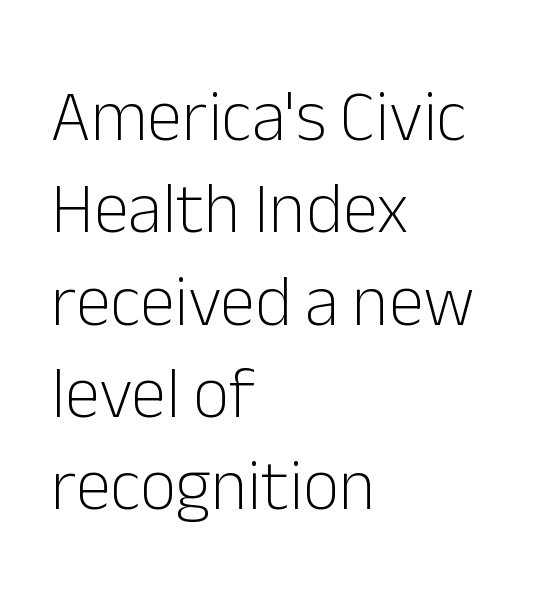
Q: Is the text bold? A: No.
Q: Is the text italic (slanted)? A: No, it is upright.
Q: Is the typeface a serif or a sans-serif typeface? A: Sans-serif.
Q: Is the text underlined? A: No.
Q: How is the paragraph aligned? A: Left-aligned.
Q: Is the spacing between letters normal or unusually wide? A: Normal.
Q: Is the spacing between lines tight, normal or loose? A: Normal.
Q: Width (condensed, normal, or wide)? A: Normal.
Q: Stroke contrast? A: Low.
Q: x-height? A: Medium.
Q: Monospaced? A: No.
